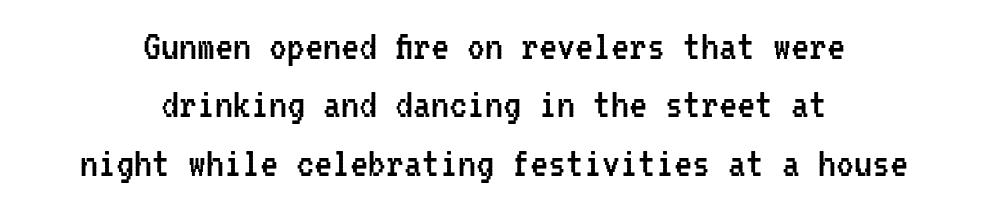
Q: Is the text bold? A: No.
Q: Is the text italic (slanted)? A: No, it is upright.
Q: Is the typeface a serif or a sans-serif typeface? A: Sans-serif.
Q: Is the text underlined? A: No.
Q: How is the paragraph aligned? A: Centered.
Q: Is the spacing between letters normal or unusually wide? A: Normal.
Q: Is the spacing between lines tight, normal or loose? A: Normal.
Q: Width (condensed, normal, or wide)? A: Condensed.
Q: Stroke contrast? A: Low.
Q: x-height? A: Medium.
Q: Monospaced? A: Yes.
